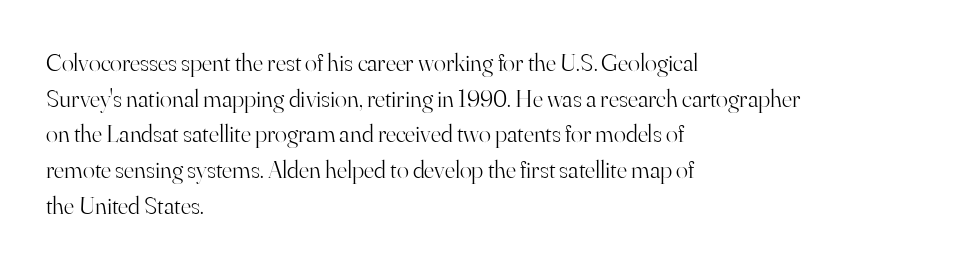
The image shows 25 px text type, upright; set left-aligned, normal line spacing (1.43x), normal letter spacing, not underlined.
